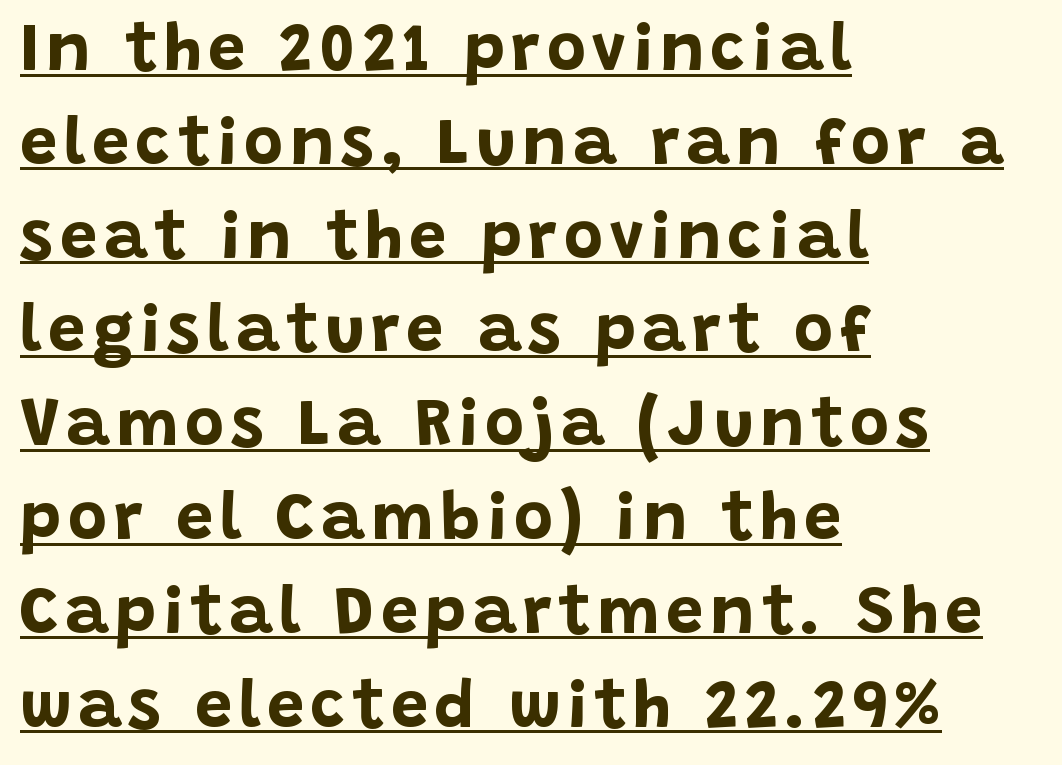
Each new line begins a customary step beneath the previous one. Is this a sans? Yes — the strokes have no serifs. The lettering holds an erect, upright posture throughout. Looks like regular typesetting: each glyph gets only the width it needs. The string is rendered with underlining switched on. Notice how thick the strokes are: this is what a full bold looks like.
